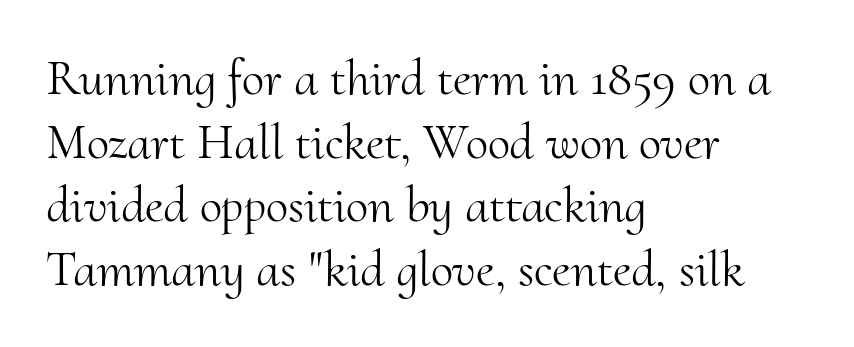
Q: Is the text bold? A: No.
Q: Is the text italic (slanted)? A: No, it is upright.
Q: Is the typeface a serif or a sans-serif typeface? A: Serif.
Q: Is the text underlined? A: No.
Q: How is the paragraph aligned? A: Left-aligned.
Q: Is the spacing between letters normal or unusually wide? A: Normal.
Q: Is the spacing between lines tight, normal or loose? A: Normal.
Q: Width (condensed, normal, or wide)? A: Normal.
Q: Stroke contrast? A: Medium.
Q: x-height? A: Small.
Q: Monospaced? A: No.
